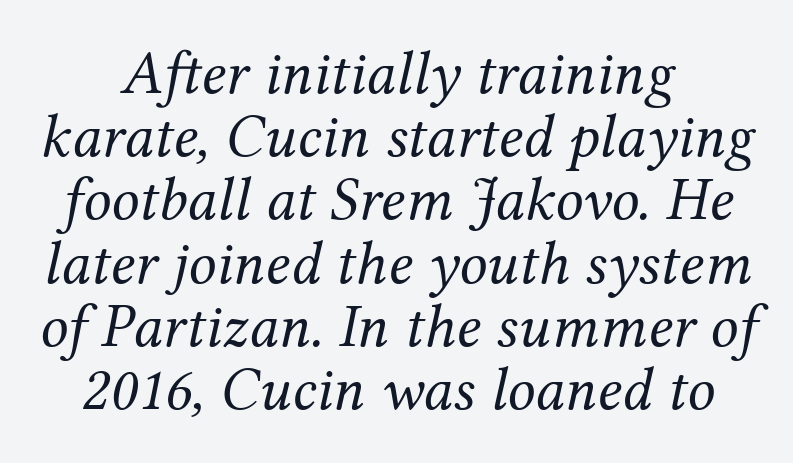
Honestly, the rows look squashed on top of each other. Does the copy run flush right? No — it is centered line by line. Slanted lettering throughout. Each letter keeps its own natural width here, so spacing adapts to shape. A bare baseline throughout the passage. Characters follow at the spacing the type designer built in.
